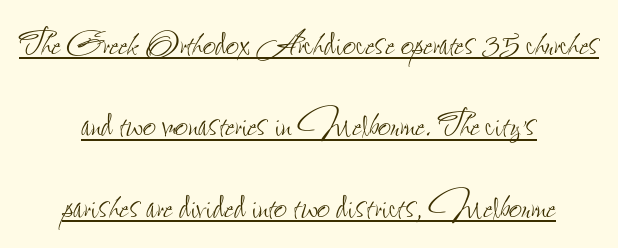
{"bold": "no", "weight": "thin", "width": "condensed", "stroke_contrast": "low", "x_height": "small", "monospaced": "no", "underline": "yes", "align": "center", "line_spacing_ratio": 1.77, "letter_spacing": "normal", "letter_spacing_em": 0.0, "glyph_px": 46}
